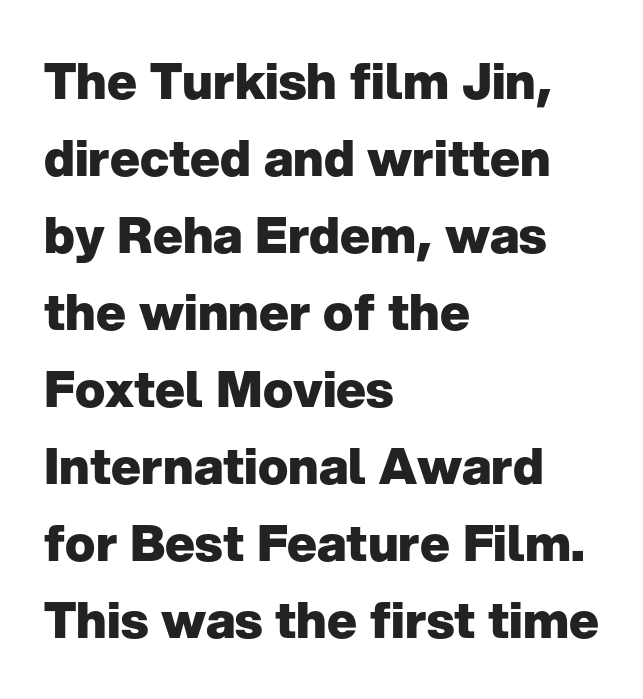
{"serif": "no", "italic": "no", "bold": "yes", "weight": "heavy", "width": "normal", "stroke_contrast": "low", "x_height": "medium", "monospaced": "no", "underline": "no", "align": "left", "line_spacing": "normal", "line_spacing_ratio": 1.54, "letter_spacing": "normal", "letter_spacing_em": 0.0, "glyph_px": 50}
